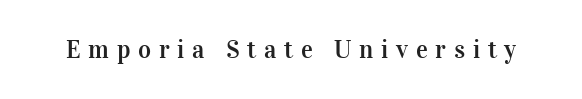
{"italic": "no", "underline": "no", "letter_spacing": "wide", "letter_spacing_em": 0.31, "glyph_px": 25}
